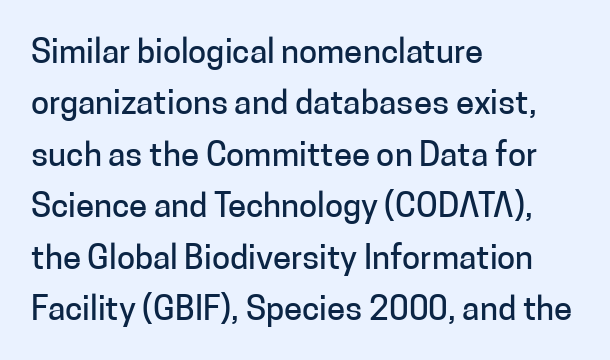
Q: Is the text italic (slanted)? A: No, it is upright.
Q: Is the typeface a serif or a sans-serif typeface? A: Sans-serif.
Q: Is the text underlined? A: No.
Q: How is the paragraph aligned? A: Left-aligned.
Q: Is the spacing between letters normal or unusually wide? A: Normal.
Q: Is the spacing between lines tight, normal or loose? A: Normal.
Q: Width (condensed, normal, or wide)? A: Normal.
Q: Stroke contrast? A: Low.
Q: x-height? A: Medium.
Q: Monospaced? A: No.
